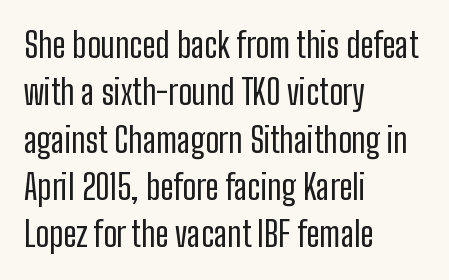
Spacing verdict: proportional, widths tailored to each character. Nobody touched the tracking dial on this one. Anything drawn beneath the words? Only blank space. The characters display no serif detailing; their extremities are plain.
